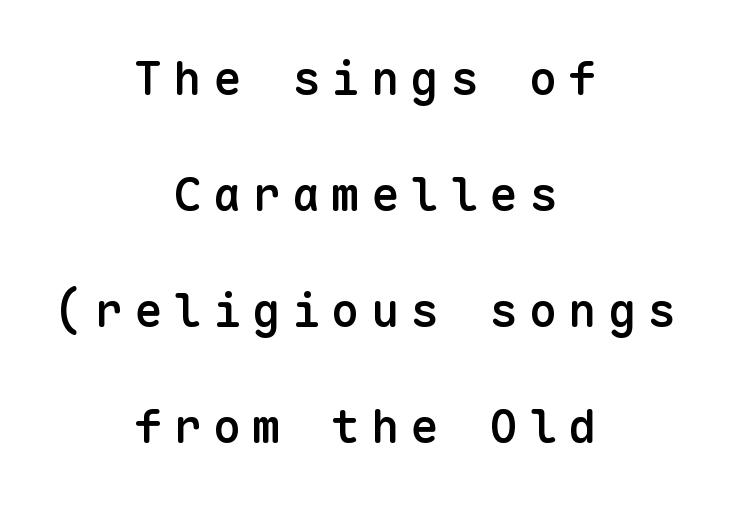
The vertical gap from one line to the next is large. Compared with a flush-left layout, this one balances lines on the center instead. This is the regular roman posture of the typeface. Is the type bold? Partly — it's a semibold, heavier than regular but not fully bold.
